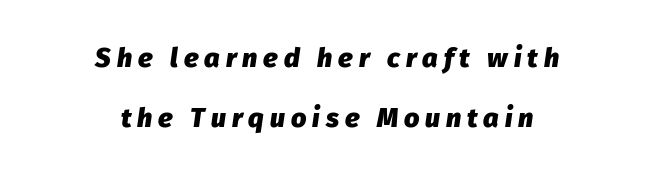
Every row of glyphs is offset so its center matches the block's center. Is the type bold? Yes — the strokes are clearly thick and heavy. Each new line begins a long way beneath the previous one. Has an underline been added? It has not. Letter spacing: wide. Observe the lean: these are italic letterforms.
